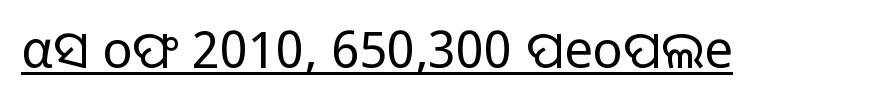
The image shows 51 px regular-weight sans-serif type, upright; set normal letter spacing, underlined; low stroke contrast and a medium x-height.
